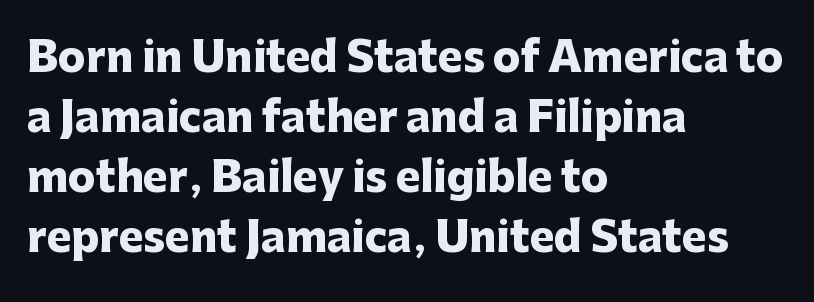
{"serif": "no", "italic": "no", "bold": "yes", "weight": "heavy", "width": "normal", "stroke_contrast": "low", "x_height": "medium", "monospaced": "no", "underline": "no", "align": "left", "line_spacing": "normal", "line_spacing_ratio": 1.46, "letter_spacing": "normal", "letter_spacing_em": 0.0, "glyph_px": 41}
